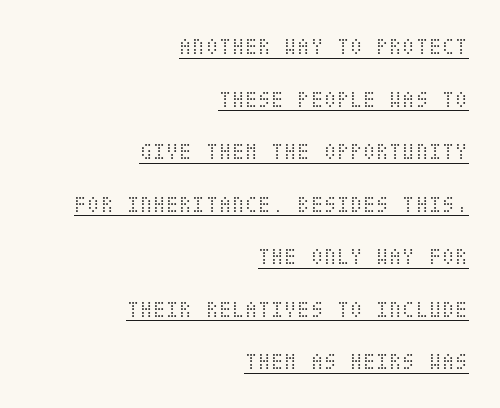
The strokes carry an ordinary text weight at most. Ascenders rise straight up at ninety degrees. Characters follow at the spacing the type designer built in. Line endings align vertically; line beginnings do not. A typesetter would call this leading open, well beyond the default. Underline: present.
